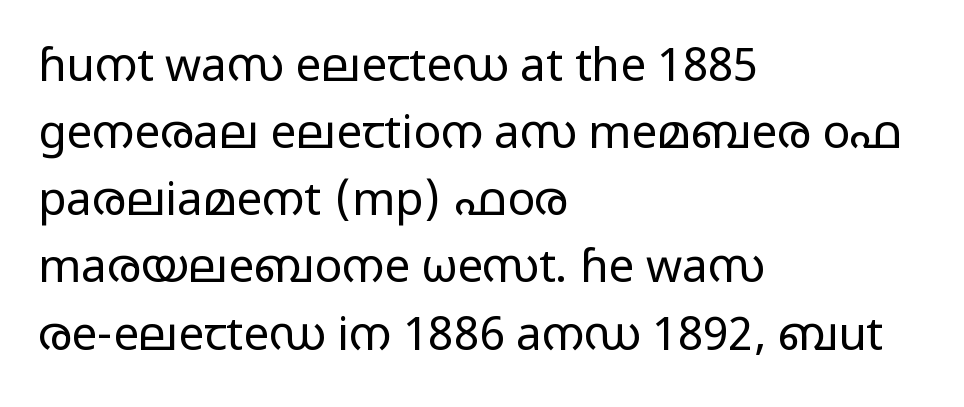
This is the regular roman posture of the typeface. Rule under the text: the space is simply empty. A light-to-regular cut is what we see here. Vertically, the passage feels balanced, rows spaced as you'd expect.
